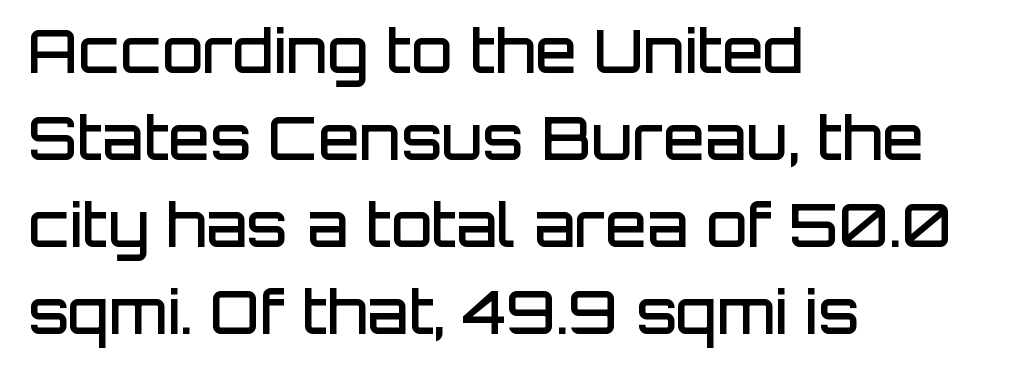
{"serif": "no", "italic": "no", "bold": "semi", "weight": "semibold", "width": "normal", "stroke_contrast": "low", "x_height": "large", "monospaced": "no", "underline": "no", "align": "left", "line_spacing": "normal", "line_spacing_ratio": 1.45, "letter_spacing": "normal", "letter_spacing_em": 0.0, "glyph_px": 60}
